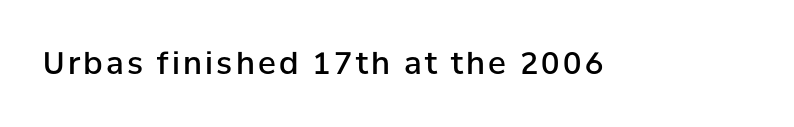
These lines are rendered in a variable-pitch font. Compared with an ordinary text face, these strokes are moderately heavier — a semibold. The type family on display is of the sans-serif kind. Anything drawn beneath the words? Only blank space. These lines were composed using upright roman letters.
